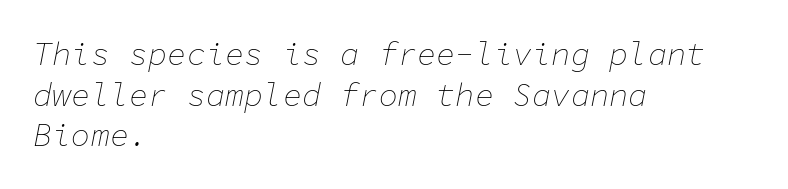
{"italic": "yes", "lean": "right", "slant_degrees": 11, "bold": "no", "weight": "thin", "width": "normal", "stroke_contrast": "low", "x_height": "medium", "monospaced": "yes", "underline": "no", "align": "left", "line_spacing": "normal", "line_spacing_ratio": 1.27, "letter_spacing": "normal", "letter_spacing_em": 0.0, "glyph_px": 32}
